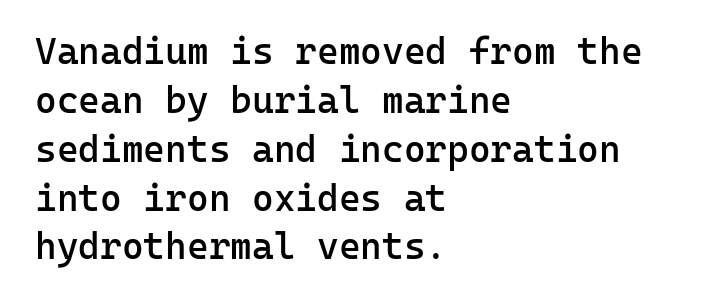
{"serif": "no", "italic": "no", "bold": "semi", "weight": "semibold", "width": "normal", "stroke_contrast": "low", "x_height": "medium", "monospaced": "yes", "underline": "no", "align": "left", "line_spacing": "normal", "line_spacing_ratio": 1.32, "letter_spacing": "normal", "letter_spacing_em": 0.0, "glyph_px": 37}
